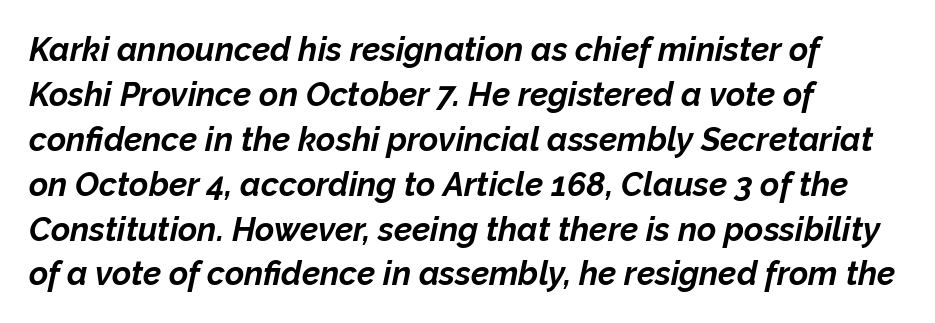
{"italic": "yes", "lean": "right", "slant_degrees": 12, "bold": "yes", "weight": "bold", "width": "normal", "stroke_contrast": "low", "x_height": "medium", "monospaced": "no", "underline": "no", "align": "left", "line_spacing": "normal", "line_spacing_ratio": 1.36, "letter_spacing": "normal", "letter_spacing_em": 0.0, "glyph_px": 33}
